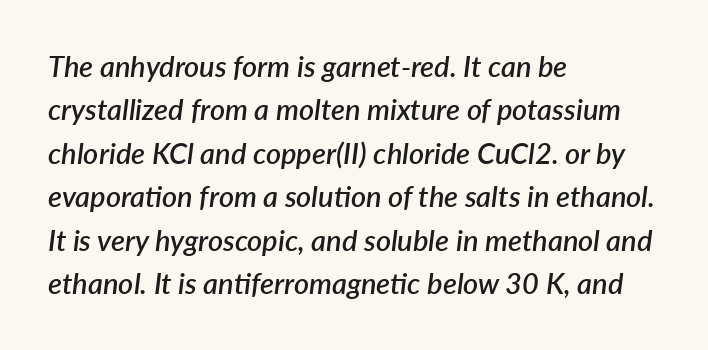
{"italic": "yes", "lean": "right", "slant_degrees": 7, "bold": "semi", "weight": "semibold", "width": "normal", "stroke_contrast": "low", "x_height": "medium", "monospaced": "no", "underline": "no", "align": "left", "line_spacing": "normal", "line_spacing_ratio": 1.5, "letter_spacing": "normal", "letter_spacing_em": 0.0, "glyph_px": 29}
